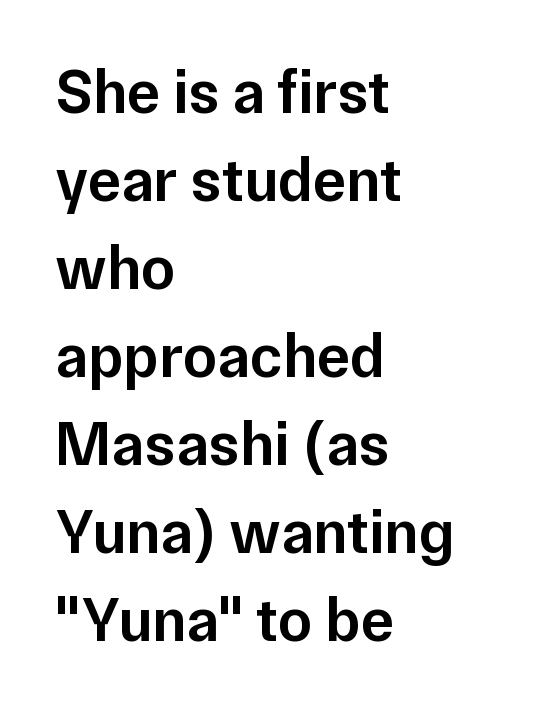
In terms of weight, the rendering is demibold, just under bold. Character widths vary here, with narrow letters taking less room than wide ones. What kind of face is this? One without serifs — a sans. Casual observation: everything's shoved over to the left. Words appear dense and cohesive because spacing is normal. The zone under the glyphs is completely vacant.
